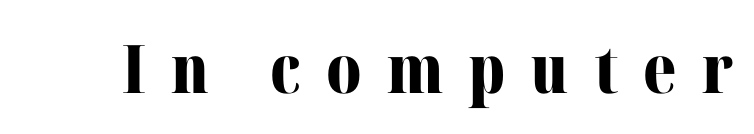
Q: Is the text bold? A: Yes.
Q: Is the text italic (slanted)? A: No, it is upright.
Q: Is the typeface a serif or a sans-serif typeface? A: Serif.
Q: Is the text underlined? A: No.
Q: Is the spacing between letters normal or unusually wide? A: Unusually wide.
Q: Width (condensed, normal, or wide)? A: Normal.
Q: Stroke contrast? A: Medium.
Q: x-height? A: Medium.
Q: Monospaced? A: No.
